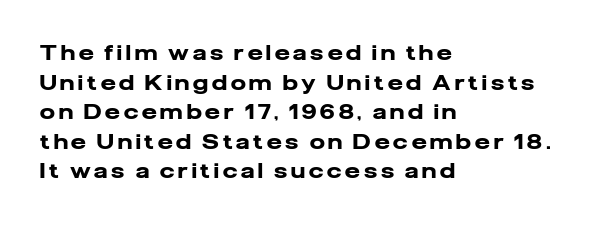
{"italic": "no", "bold": "yes", "underline": "no", "align": "left", "line_spacing": "normal", "line_spacing_ratio": 1.41, "glyph_px": 21}
